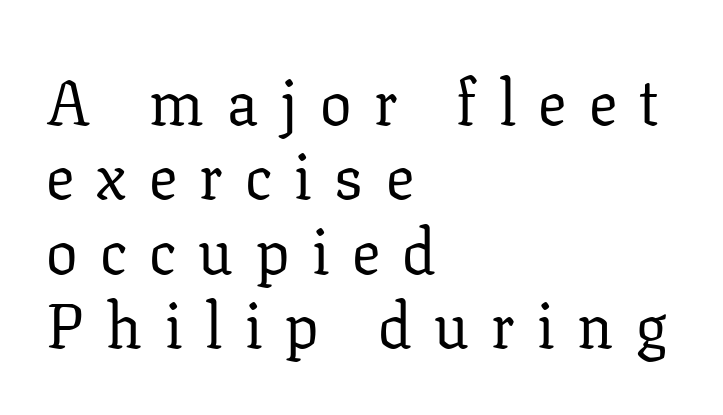
Q: Is the text bold? A: No.
Q: Is the text italic (slanted)? A: No, it is upright.
Q: Is the typeface a serif or a sans-serif typeface? A: Serif.
Q: Is the text underlined? A: No.
Q: How is the paragraph aligned? A: Left-aligned.
Q: Is the spacing between letters normal or unusually wide? A: Unusually wide.
Q: Width (condensed, normal, or wide)? A: Normal.
Q: Stroke contrast? A: Low.
Q: x-height? A: Medium.
Q: Monospaced? A: No.
